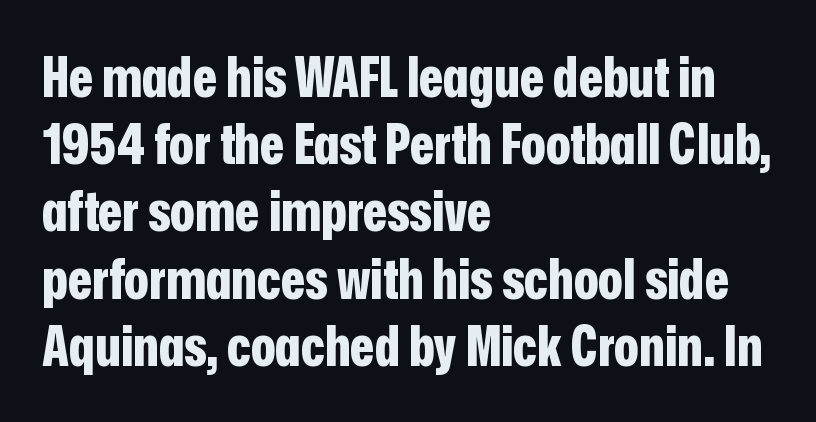
{"serif": "no", "italic": "no", "bold": "yes", "weight": "bold", "width": "condensed", "stroke_contrast": "low", "x_height": "medium", "monospaced": "no", "underline": "no", "align": "left", "line_spacing_ratio": 1.2, "letter_spacing": "normal", "letter_spacing_em": 0.0, "glyph_px": 56}
